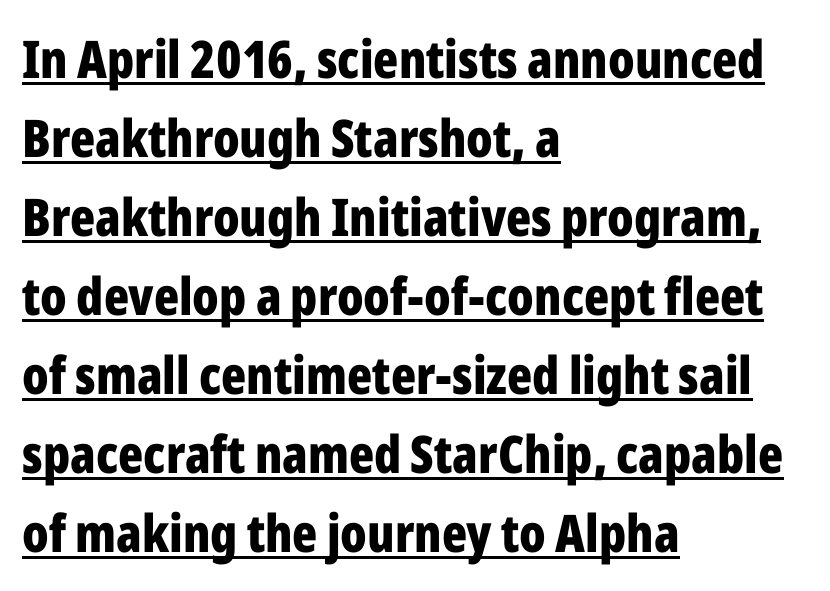
Q: Is the text bold? A: Yes.
Q: Is the text italic (slanted)? A: No, it is upright.
Q: Is the typeface a serif or a sans-serif typeface? A: Sans-serif.
Q: Is the text underlined? A: Yes.
Q: How is the paragraph aligned? A: Left-aligned.
Q: Is the spacing between letters normal or unusually wide? A: Normal.
Q: Is the spacing between lines tight, normal or loose? A: Normal.
Q: Width (condensed, normal, or wide)? A: Condensed.
Q: Stroke contrast? A: Low.
Q: x-height? A: Medium.
Q: Monospaced? A: No.
